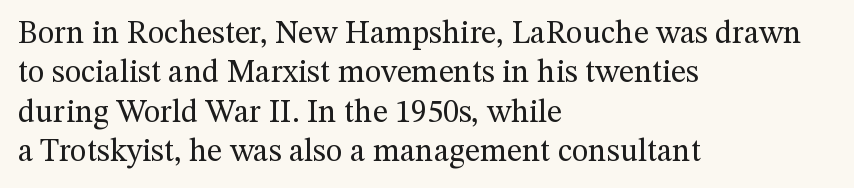
This rendering leaves character spacing at its baseline value. The passage shown is not underscored anywhere. Every character sits straight up, as roman type does. A typesetter would call this proportional, since set widths differ per character.
